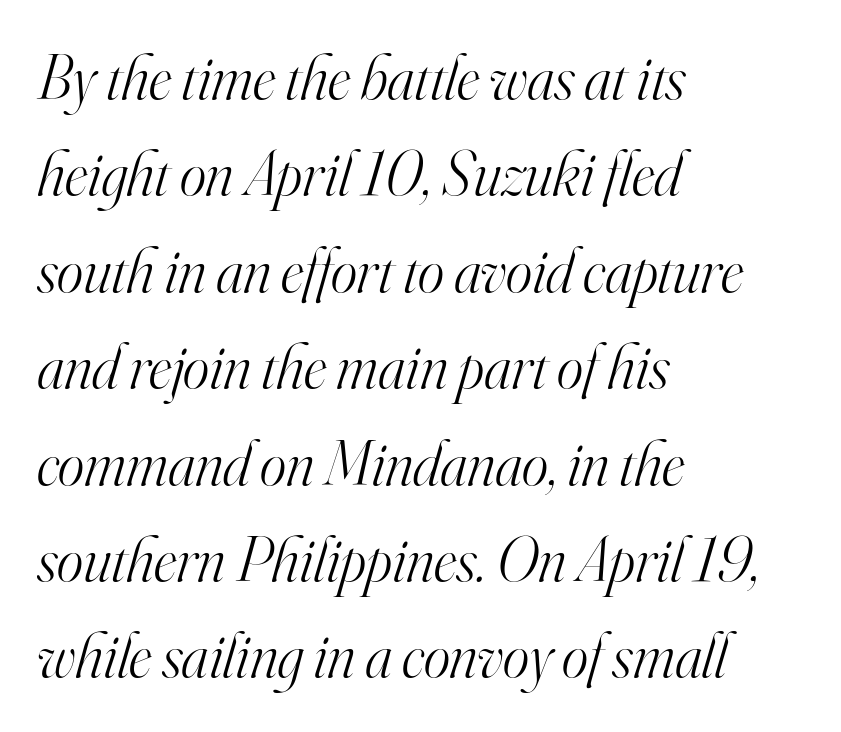
Regular leading. Yep, those are serifs on the letters. The ragged edge is on the right, which tells us the setting is flush left. It's the slanting kind of type. Looks like regular typesetting: each glyph gets only the width it needs.
